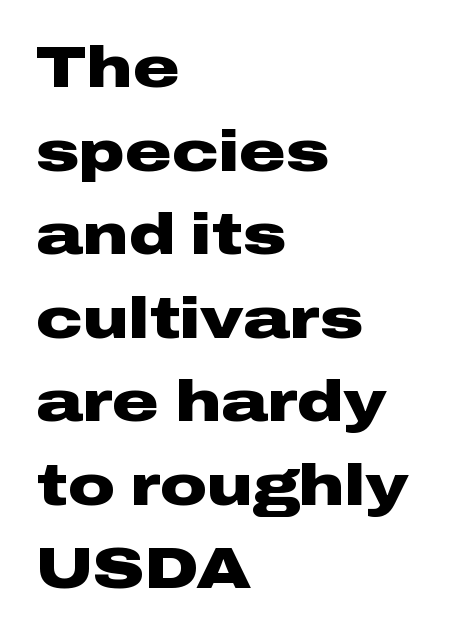
Q: Is the text bold? A: Yes.
Q: Is the text italic (slanted)? A: No, it is upright.
Q: Is the typeface a serif or a sans-serif typeface? A: Sans-serif.
Q: Is the text underlined? A: No.
Q: How is the paragraph aligned? A: Left-aligned.
Q: Is the spacing between letters normal or unusually wide? A: Normal.
Q: Is the spacing between lines tight, normal or loose? A: Normal.
Q: Width (condensed, normal, or wide)? A: Wide.
Q: Stroke contrast? A: Low.
Q: x-height? A: Medium.
Q: Monospaced? A: No.
